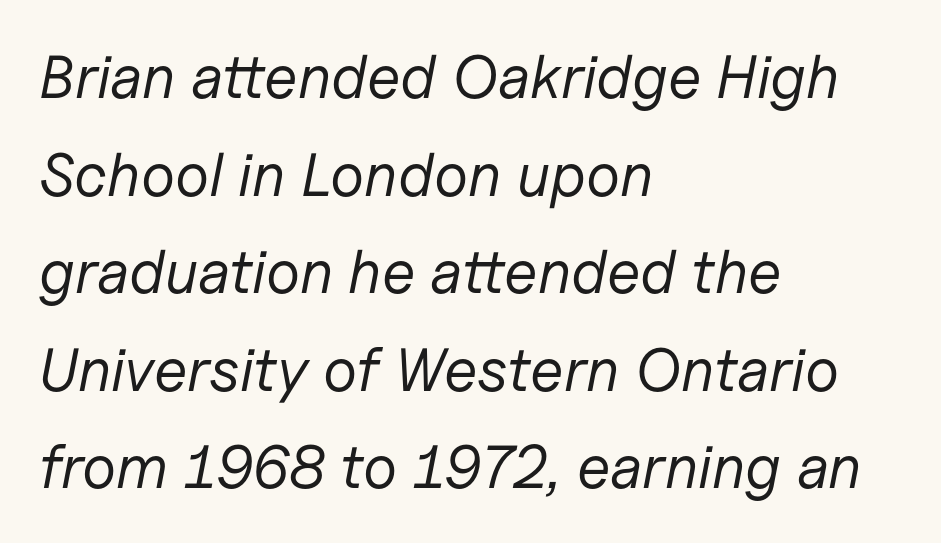
The image shows 61 px regular-weight type, italic (leaning right); set left-aligned, normal line spacing (1.6x), normal letter spacing, not underlined; low stroke contrast and a medium x-height.
